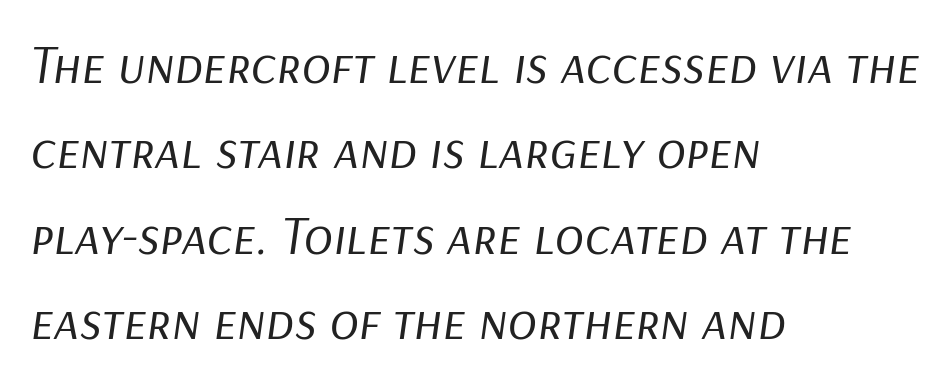
Q: Is the text bold? A: No.
Q: Is the text italic (slanted)? A: Yes, it leans right by about 9 degrees.
Q: Is the text underlined? A: No.
Q: How is the paragraph aligned? A: Left-aligned.
Q: Is the spacing between letters normal or unusually wide? A: Normal.
Q: Is the spacing between lines tight, normal or loose? A: Normal.
Q: Width (condensed, normal, or wide)? A: Normal.
Q: Stroke contrast? A: Low.
Q: x-height? A: Medium.
Q: Monospaced? A: No.
